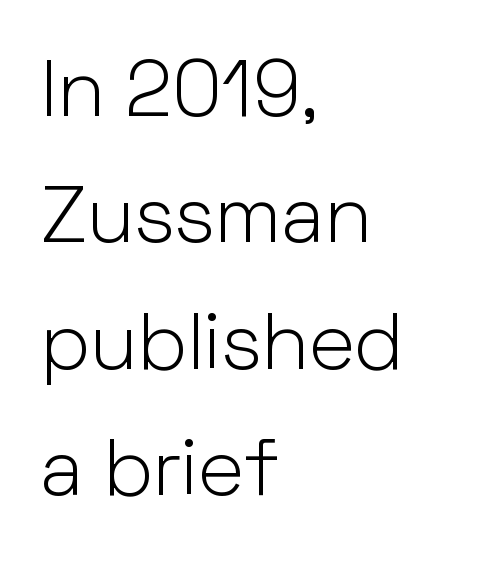
{"serif": "no", "italic": "no", "bold": "no", "weight": "light", "width": "normal", "stroke_contrast": "low", "x_height": "medium", "monospaced": "no", "underline": "no", "align": "left", "line_spacing": "normal", "line_spacing_ratio": 1.58, "letter_spacing": "normal", "letter_spacing_em": 0.0, "glyph_px": 80}
